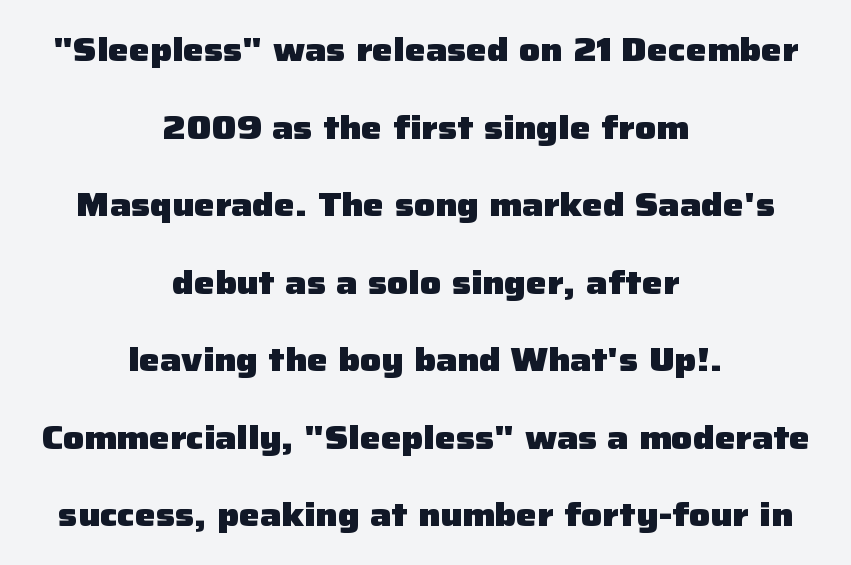
The image shows 33 px heavy sans-serif type, upright; set centered, loose line spacing (2.35x), normal letter spacing, not underlined; low stroke contrast and a medium x-height.
